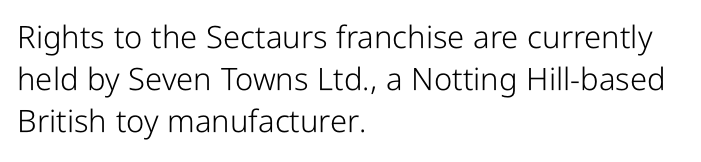
The zone under the glyphs is completely vacant. No letter is thick-stroked: the sample isn't bold. Vertical strokes here are truly vertical. You could not count columns in this text — the font is proportionally spaced. The compositor pushed each line to the left boundary.
